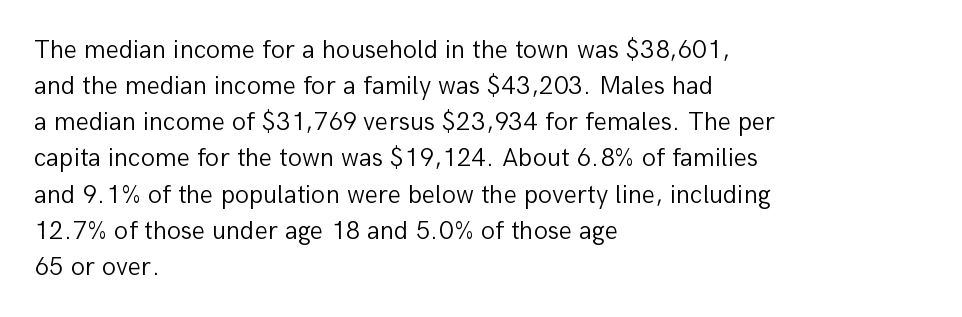
{"italic": "no", "bold": "no", "underline": "no", "align": "left", "line_spacing": "normal", "line_spacing_ratio": 1.39, "letter_spacing": "normal", "letter_spacing_em": 0.0, "glyph_px": 26}
